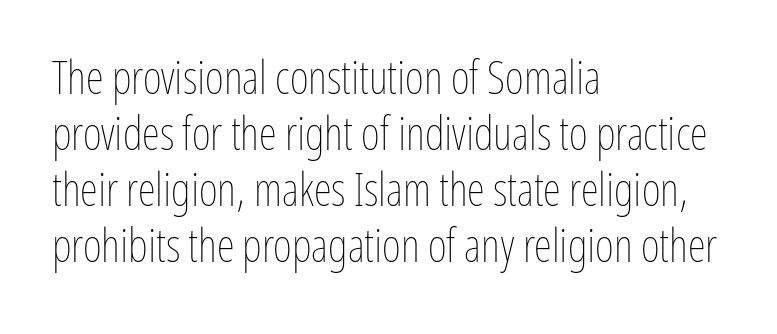
Q: Is the text bold? A: No.
Q: Is the text italic (slanted)? A: No, it is upright.
Q: Is the text underlined? A: No.
Q: How is the paragraph aligned? A: Left-aligned.
Q: Is the spacing between letters normal or unusually wide? A: Normal.
Q: Width (condensed, normal, or wide)? A: Condensed.
Q: Stroke contrast? A: Low.
Q: x-height? A: Medium.
Q: Monospaced? A: No.
